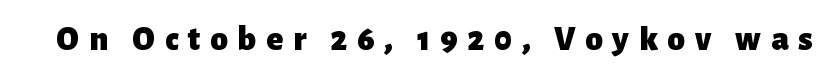
The typeface chosen for these lines omits serifs. Thick stems and heavy bowls — unmistakably bold. Is there any slant? The stems are plumb. Words appear elongated and porous because spacing is wide. Words float on clear page, feet unadorned.
